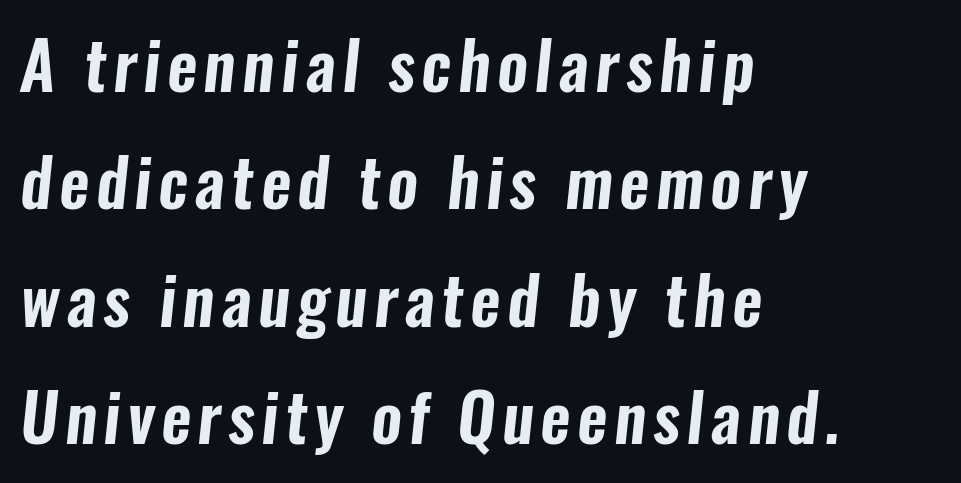
{"serif": "no", "width": "condensed", "stroke_contrast": "low", "x_height": "medium", "monospaced": "no", "underline": "no", "align": "left", "line_spacing_ratio": 1.78, "glyph_px": 66}
